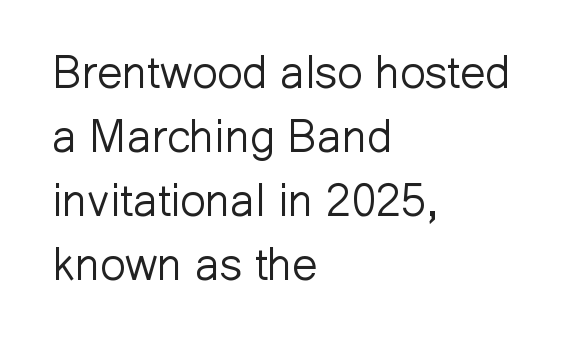
The image shows 45 px light sans-serif type, upright; set left-aligned, normal line spacing (1.42x), normal letter spacing, not underlined; low stroke contrast and a medium x-height.
